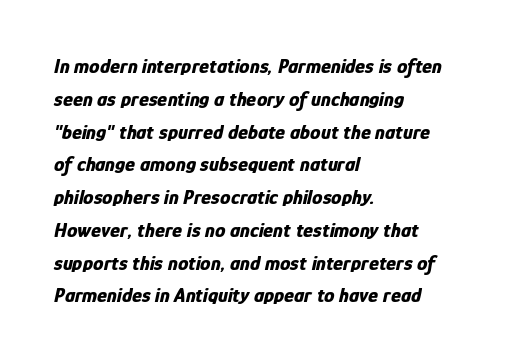
The image shows 21 px bold type, italic (leaning right); set left-aligned, normal line spacing (1.56x), normal letter spacing, not underlined.
